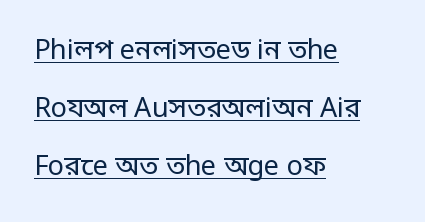
Q: Is the text bold? A: No.
Q: Is the text italic (slanted)? A: No, it is upright.
Q: Is the text underlined? A: Yes.
Q: How is the paragraph aligned? A: Left-aligned.
Q: Is the spacing between letters normal or unusually wide? A: Normal.
Q: Is the spacing between lines tight, normal or loose? A: Loose.
